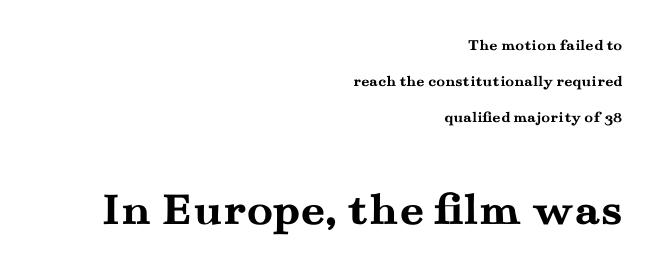
Q: Is the text bold? A: Yes.
Q: Is the text italic (slanted)? A: No, it is upright.
Q: Is the typeface a serif or a sans-serif typeface? A: Serif.
Q: Is the text underlined? A: No.
Q: How is the paragraph aligned? A: Right-aligned.
Q: Is the spacing between letters normal or unusually wide? A: Normal.
Q: Is the spacing between lines tight, normal or loose? A: Loose.
Q: Which block of text is set in a larger size, the first (top) or the second (bottom)? A: The second (bottom) one.
Q: Width (condensed, normal, or wide)? A: Wide.
Q: Stroke contrast? A: Medium.
Q: x-height? A: Small.
Q: Monospaced? A: No.
